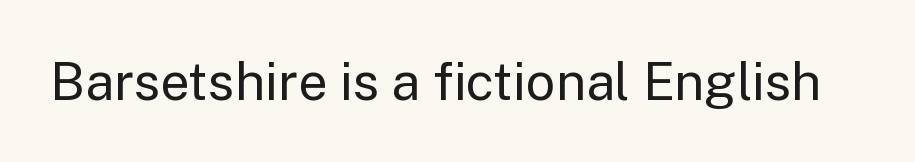
Q: Is the text bold? A: No.
Q: Is the text italic (slanted)? A: No, it is upright.
Q: Is the typeface a serif or a sans-serif typeface? A: Sans-serif.
Q: Is the text underlined? A: No.
Q: Is the spacing between letters normal or unusually wide? A: Normal.
Q: Width (condensed, normal, or wide)? A: Normal.
Q: Stroke contrast? A: Low.
Q: x-height? A: Medium.
Q: Monospaced? A: No.
